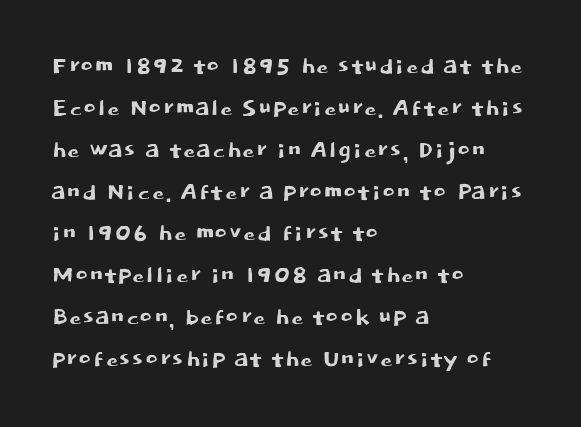
The image shows 31 px sans-serif type, upright; set left-aligned, normal line spacing (1.35x), normal letter spacing, not underlined; low stroke contrast and a large x-height.
